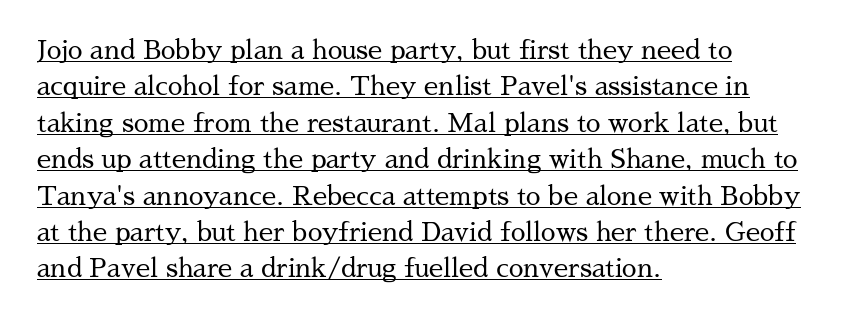
The image shows 26 px text type, upright; set left-aligned, normal line spacing (1.4x), normal letter spacing, underlined.
